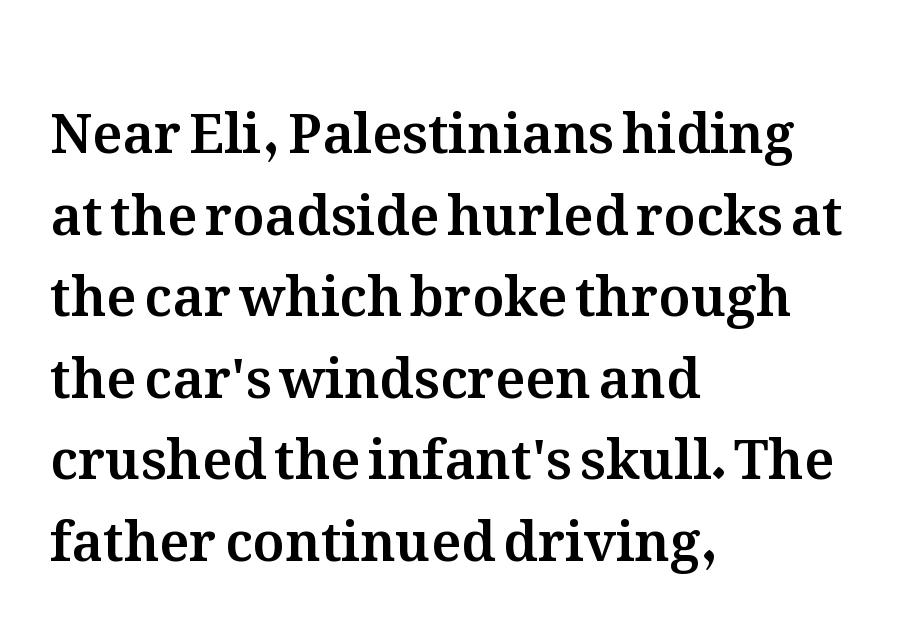
Q: Is the text italic (slanted)? A: No, it is upright.
Q: Is the text underlined? A: No.
Q: How is the paragraph aligned? A: Left-aligned.
Q: Is the spacing between letters normal or unusually wide? A: Normal.
Q: Is the spacing between lines tight, normal or loose? A: Normal.
Q: Width (condensed, normal, or wide)? A: Normal.
Q: Stroke contrast? A: Medium.
Q: x-height? A: Medium.
Q: Monospaced? A: No.
